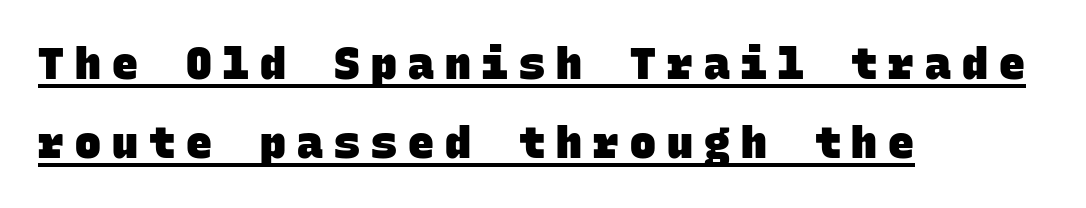
{"serif": "no", "bold": "yes", "weight": "heavy", "width": "normal", "stroke_contrast": "low", "x_height": "large", "monospaced": "yes", "underline": "yes", "align": "left", "line_spacing_ratio": 1.84, "letter_spacing": "wide", "letter_spacing_em": 0.26, "glyph_px": 43}
